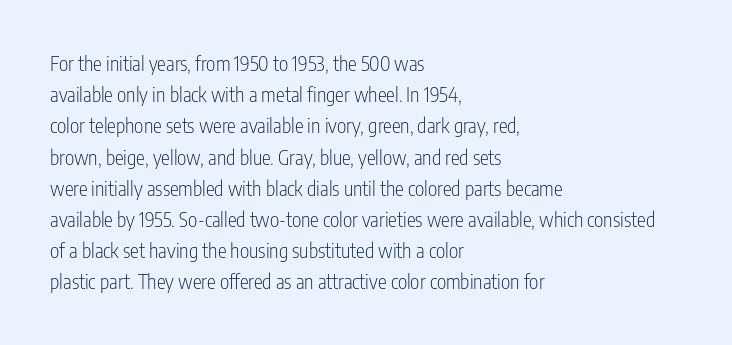
{"italic": "no", "bold": "no", "underline": "no", "align": "left", "line_spacing": "normal", "line_spacing_ratio": 1.56, "letter_spacing": "normal", "letter_spacing_em": 0.0, "glyph_px": 20}
